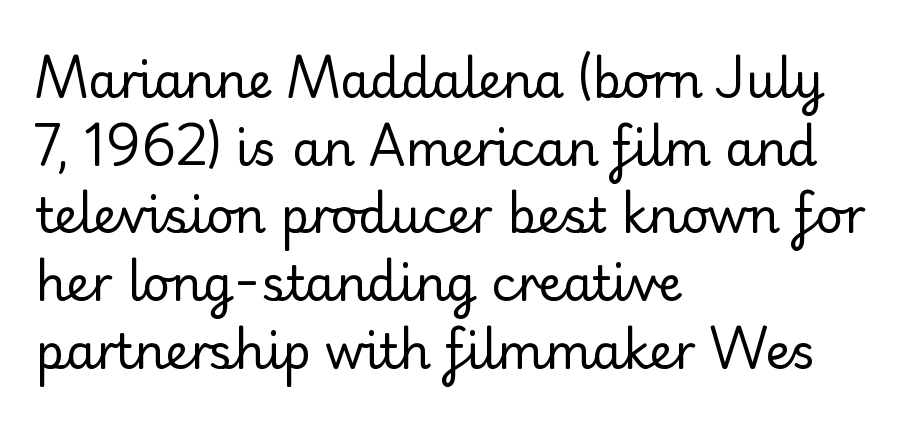
{"serif": "yes", "italic": "no", "bold": "no", "weight": "regular", "width": "normal", "stroke_contrast": "low", "x_height": "small", "monospaced": "no", "underline": "no", "align": "left", "line_spacing": "normal", "line_spacing_ratio": 1.41, "letter_spacing": "normal", "letter_spacing_em": 0.0, "glyph_px": 48}
